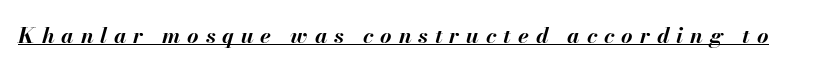
The image shows 22 px bold type, italic (leaning right); set unusually wide letter spacing (+0.31 em), underlined.
